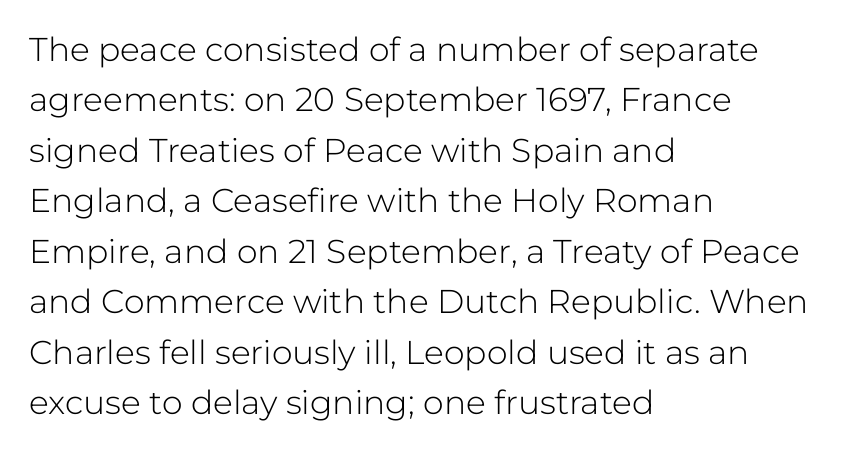
Weight class: somewhere from thin through regular. Honestly, the row spacing looks completely unremarkable. This sample has the flowing, uneven cadence of proportional lettering. A typesetter would call this zero additional tracking. Typeset ragged right — the left edge is the straight one. Honestly, there is no underline to notice here at all.
